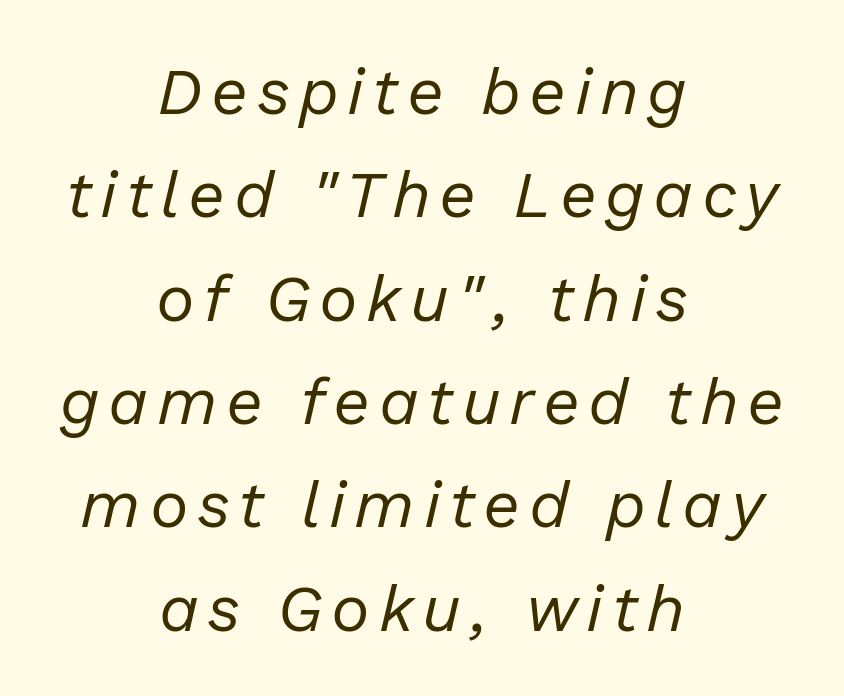
Q: Is the text bold? A: No.
Q: Is the text italic (slanted)? A: Yes, it leans right by about 13 degrees.
Q: Is the text underlined? A: No.
Q: How is the paragraph aligned? A: Centered.
Q: Is the spacing between lines tight, normal or loose? A: Normal.
Q: Width (condensed, normal, or wide)? A: Normal.
Q: Stroke contrast? A: Low.
Q: x-height? A: Medium.
Q: Monospaced? A: No.
